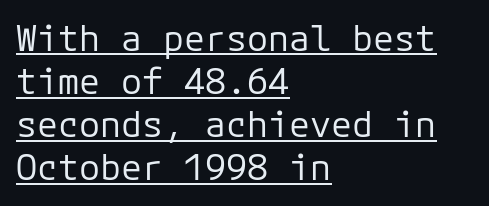
Q: Is the text bold? A: No.
Q: Is the text italic (slanted)? A: No, it is upright.
Q: Is the typeface a serif or a sans-serif typeface? A: Sans-serif.
Q: Is the text underlined? A: Yes.
Q: How is the paragraph aligned? A: Left-aligned.
Q: Is the spacing between letters normal or unusually wide? A: Normal.
Q: Width (condensed, normal, or wide)? A: Normal.
Q: Stroke contrast? A: Low.
Q: x-height? A: Medium.
Q: Monospaced? A: Yes.
